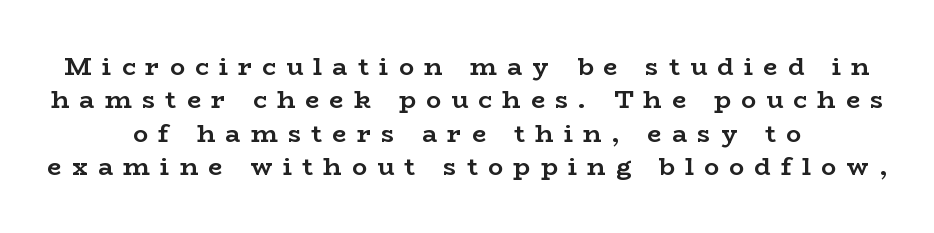
The image shows 25 px bold type, upright; set centered, normal line spacing (1.34x), unusually wide letter spacing (+0.41 em), not underlined.
